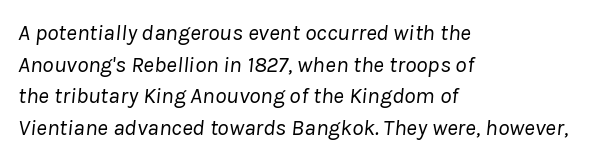
{"italic": "yes", "lean": "right", "slant_degrees": 8, "bold": "no", "underline": "no", "align": "left", "line_spacing": "normal", "line_spacing_ratio": 1.37, "letter_spacing": "normal", "letter_spacing_em": 0.0, "glyph_px": 23}
